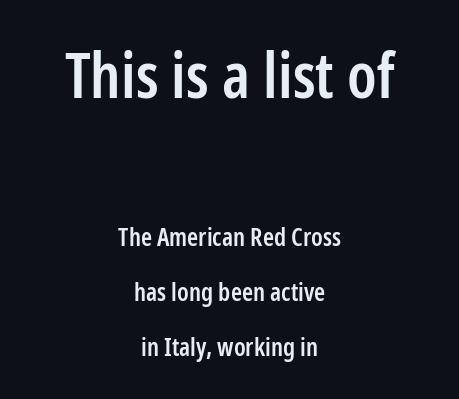
{"serif": "no", "italic": "no", "bold": "semi", "weight": "semibold", "width": "condensed", "stroke_contrast": "low", "x_height": "medium", "monospaced": "no", "underline": "no", "align": "center", "line_spacing": "loose", "line_spacing_ratio": 2.19, "letter_spacing": "normal", "letter_spacing_em": 0.0, "larger_block": "first", "size_ratio": 2.52, "glyph_px": 63}
